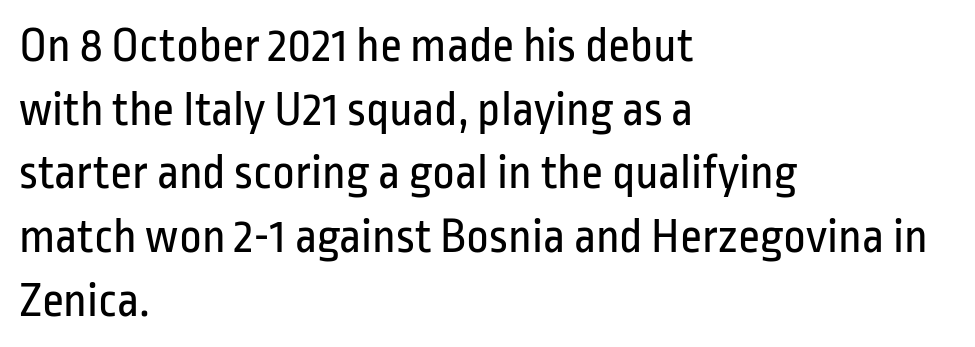
What's the leading like? Ordinary, nothing unusual. Proportional: the letters do not fall into vertical columns. Note: no serifs on the glyphs. Nope, not italic — everything's standing straight. Is the stroke heavy? The answer is a plain regular-or-lighter. Unmarked baselines from the first word to the last.
